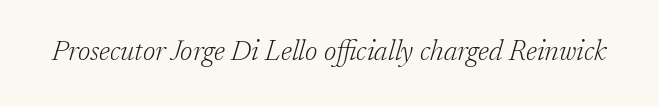
Heft: none added — not bold. Notice how the stems are inclined rather than vertical — that's the hallmark of italics. No word sits above an underline. A typesetter would call this proportional, since set widths differ per character.
